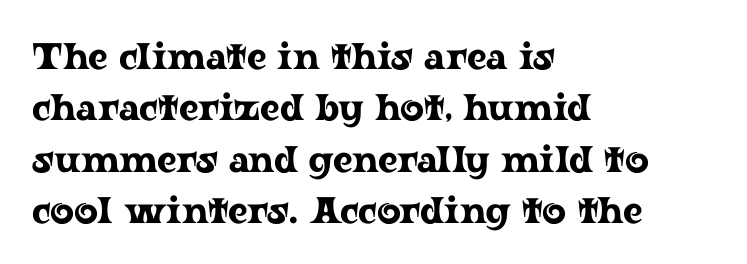
Bare-footed words on every line. What stands out about the letter spacing? Nothing — it is the standard amount. Serif or sans? Serif — the stroke terminals have little feet. Every row of glyphs begins at an identical x-position on the left.
